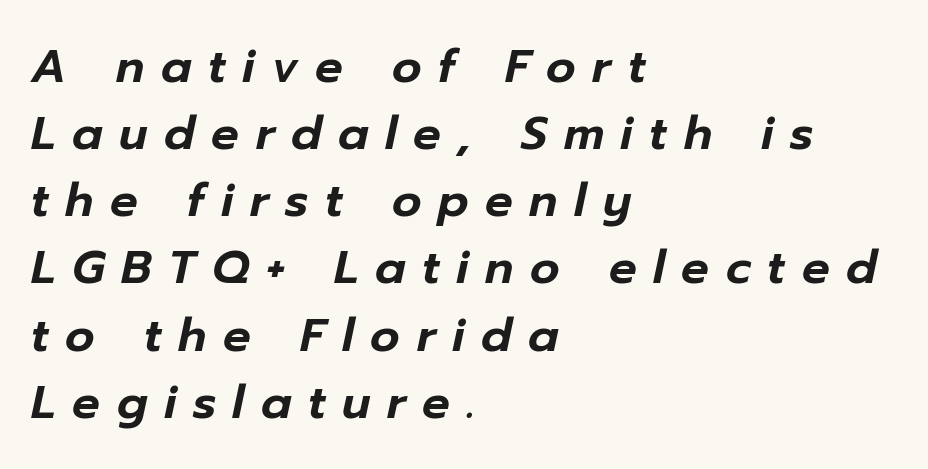
The image shows 46 px text type, italic (leaning right); set left-aligned, normal line spacing (1.46x), unusually wide letter spacing (+0.36 em), not underlined; low stroke contrast and a medium x-height.
